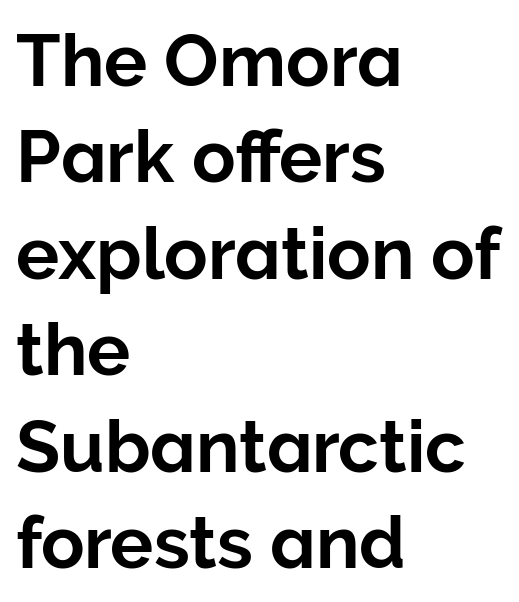
The text block is weighted toward the left margin, trailing off unevenly rightward. This is the regular roman posture of the typeface. Each letter keeps its own natural width here, so spacing adapts to shape. One glance says typical: line gaps are just what's usual. In terms of letterform style, serifs are entirely absent. There is no visible air inserted between adjacent glyphs.
